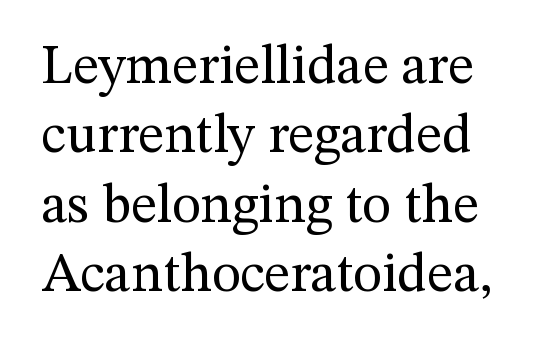
Q: Is the text bold? A: No.
Q: Is the text italic (slanted)? A: No, it is upright.
Q: Is the typeface a serif or a sans-serif typeface? A: Serif.
Q: Is the text underlined? A: No.
Q: Is the spacing between letters normal or unusually wide? A: Normal.
Q: Is the spacing between lines tight, normal or loose? A: Normal.
Q: Width (condensed, normal, or wide)? A: Normal.
Q: Stroke contrast? A: Medium.
Q: x-height? A: Medium.
Q: Monospaced? A: No.
